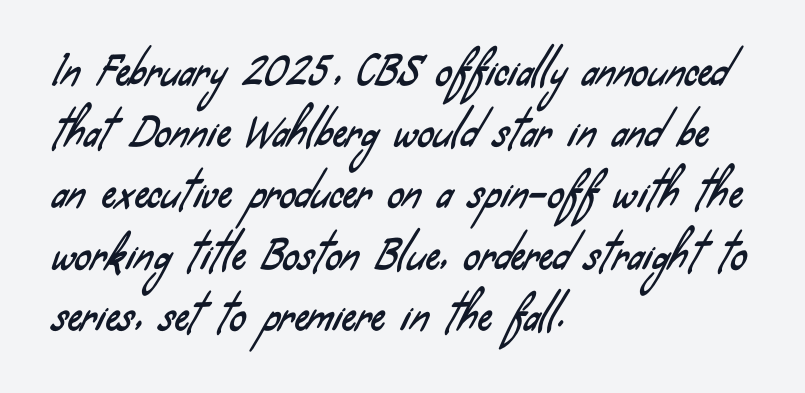
{"serif": "no", "width": "condensed", "stroke_contrast": "low", "x_height": "small", "monospaced": "no", "underline": "no", "align": "left", "line_spacing": "normal", "line_spacing_ratio": 1.53, "letter_spacing": "normal", "letter_spacing_em": 0.0, "glyph_px": 40}
